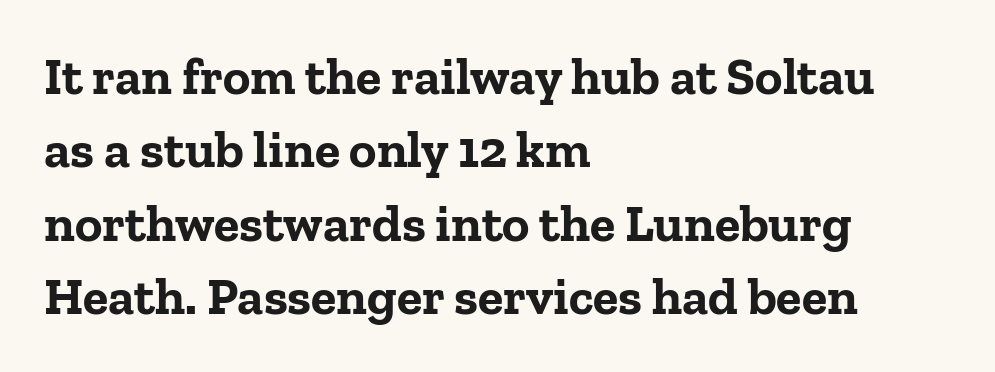
The image shows 52 px bold serif type, upright; set left-aligned, normal line spacing (1.41x), normal letter spacing, not underlined; low stroke contrast and a medium x-height.
